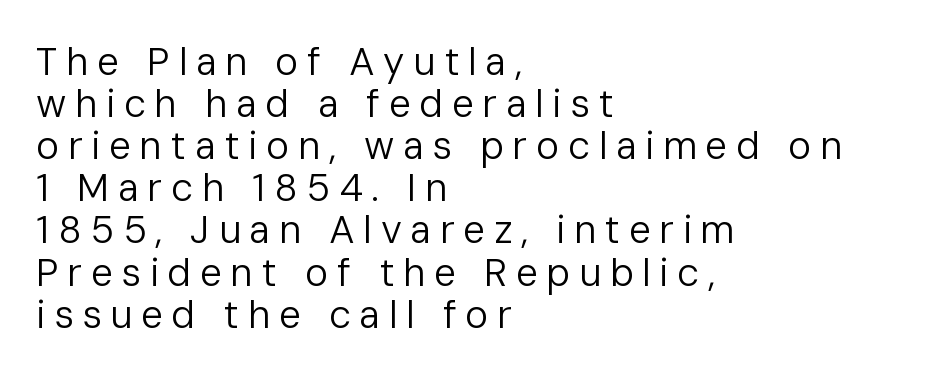
Here the designer chose a conventional face with non-uniform glyph widths. This sample is left-justified, so line endings fall wherever the words run out. Each letter's strokes conclude bluntly, with no projecting serifs. Look at the tracking — it's clearly loosened, letters drifting apart. Weight: in the light-to-regular range. Rendered with straight, roman letterforms.
